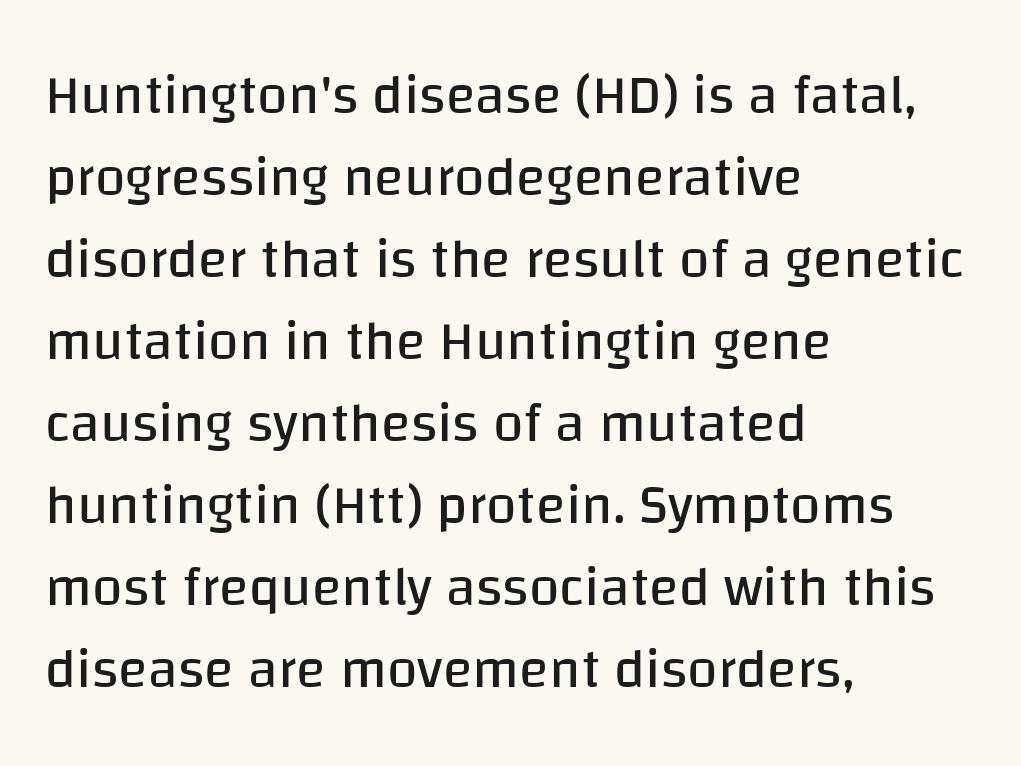
Q: Is the text bold? A: No.
Q: Is the text italic (slanted)? A: No, it is upright.
Q: Is the typeface a serif or a sans-serif typeface? A: Sans-serif.
Q: Is the text underlined? A: No.
Q: How is the paragraph aligned? A: Left-aligned.
Q: Is the spacing between letters normal or unusually wide? A: Normal.
Q: Is the spacing between lines tight, normal or loose? A: Normal.
Q: Width (condensed, normal, or wide)? A: Normal.
Q: Stroke contrast? A: Low.
Q: x-height? A: Large.
Q: Monospaced? A: No.
